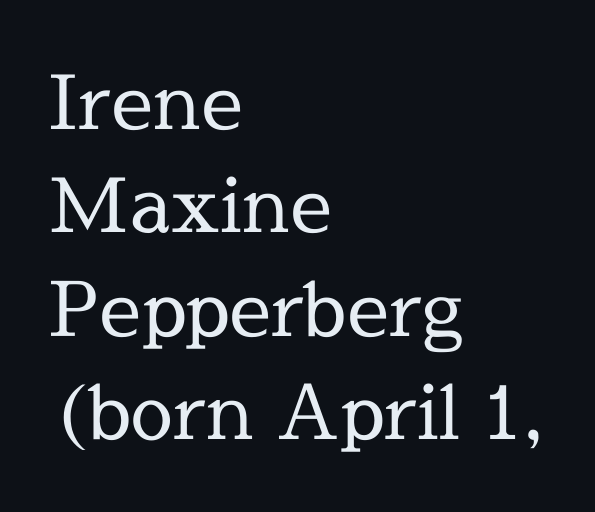
{"serif": "yes", "italic": "no", "bold": "no", "weight": "regular", "width": "normal", "x_height": "medium", "monospaced": "no", "underline": "no", "align": "left", "line_spacing": "normal", "line_spacing_ratio": 1.38, "letter_spacing": "normal", "letter_spacing_em": 0.0, "glyph_px": 75}
